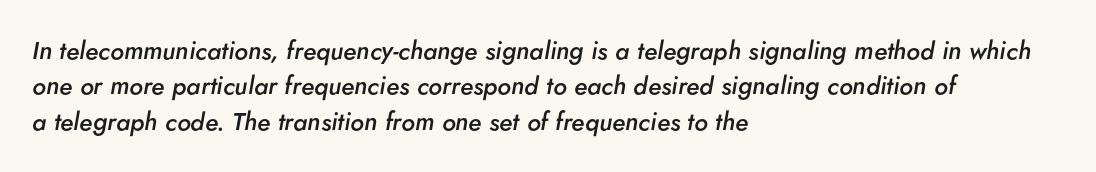
{"italic": "yes", "lean": "right", "slant_degrees": 5, "bold": "semi", "underline": "no", "align": "left", "line_spacing": "normal", "line_spacing_ratio": 1.42, "letter_spacing": "normal", "letter_spacing_em": 0.0, "glyph_px": 25}
